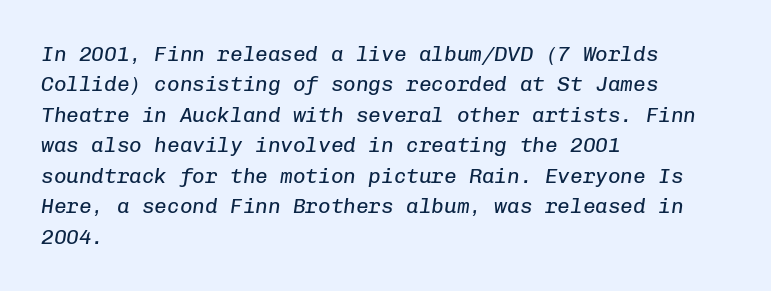
Q: Is the text bold? A: No.
Q: Is the text italic (slanted)? A: Yes, it leans right by about 8 degrees.
Q: Is the text underlined? A: No.
Q: How is the paragraph aligned? A: Left-aligned.
Q: Is the spacing between letters normal or unusually wide? A: Normal.
Q: Is the spacing between lines tight, normal or loose? A: Normal.
